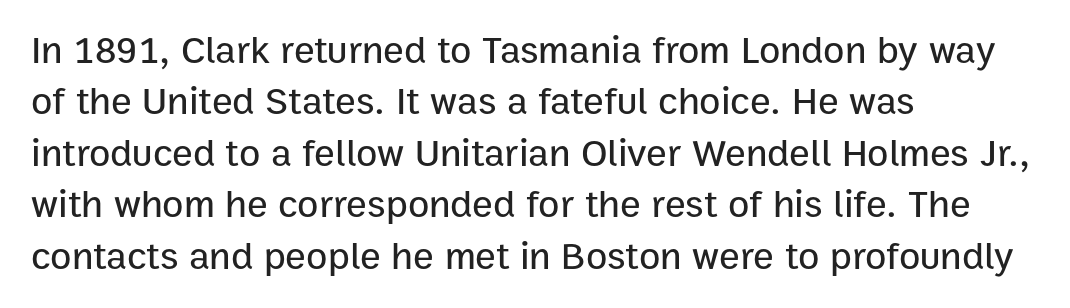
Q: Is the text italic (slanted)? A: No, it is upright.
Q: Is the typeface a serif or a sans-serif typeface? A: Sans-serif.
Q: Is the text underlined? A: No.
Q: How is the paragraph aligned? A: Left-aligned.
Q: Is the spacing between letters normal or unusually wide? A: Normal.
Q: Is the spacing between lines tight, normal or loose? A: Normal.
Q: Width (condensed, normal, or wide)? A: Normal.
Q: Stroke contrast? A: Low.
Q: x-height? A: Medium.
Q: Monospaced? A: No.
